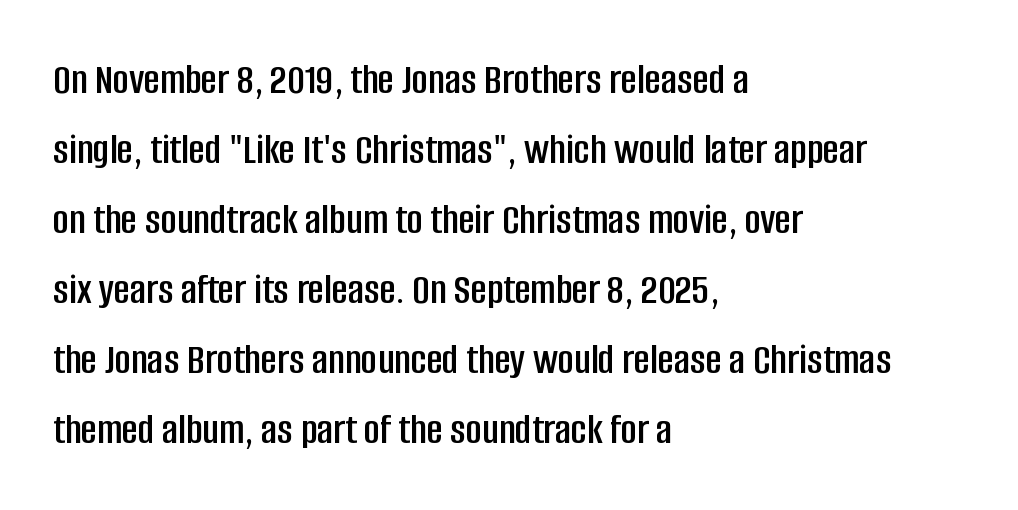
The image shows 44 px condensed sans-serif type, upright; set left-aligned, normal line spacing (1.59x), normal letter spacing, not underlined; low stroke contrast and a large x-height.
